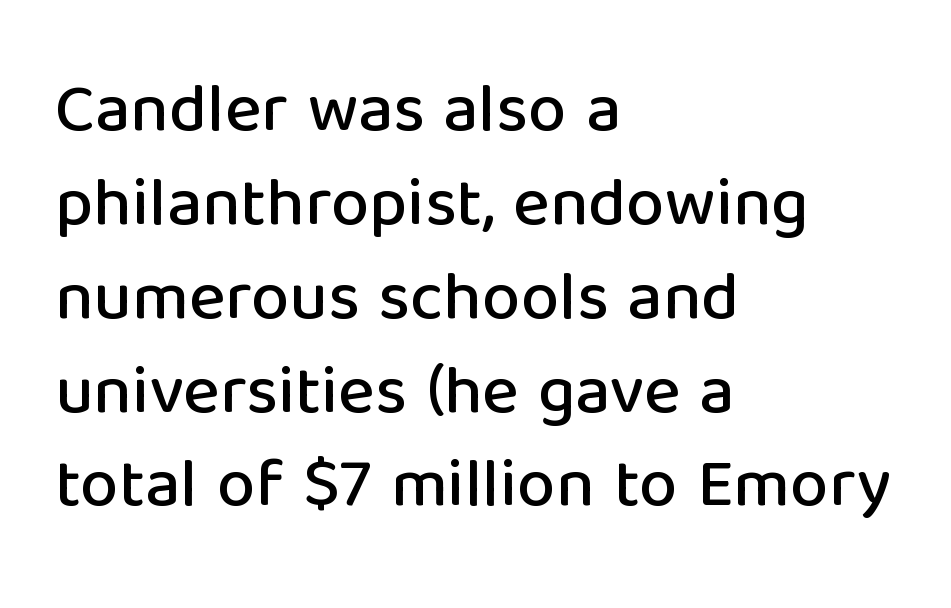
Q: Is the text italic (slanted)? A: No, it is upright.
Q: Is the typeface a serif or a sans-serif typeface? A: Sans-serif.
Q: Is the text underlined? A: No.
Q: How is the paragraph aligned? A: Left-aligned.
Q: Is the spacing between letters normal or unusually wide? A: Normal.
Q: Is the spacing between lines tight, normal or loose? A: Normal.
Q: Width (condensed, normal, or wide)? A: Normal.
Q: Stroke contrast? A: Low.
Q: x-height? A: Medium.
Q: Monospaced? A: No.
